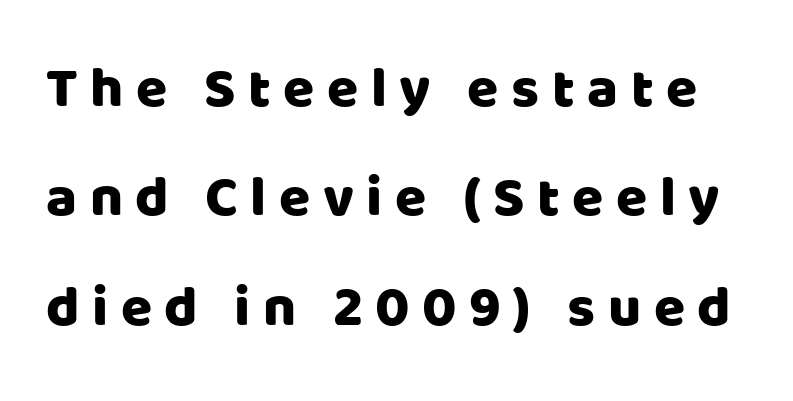
The image shows 57 px sans-serif type, upright; set loose line spacing (1.92x), unusually wide letter spacing (+0.22 em), not underlined; low stroke contrast and a large x-height.
